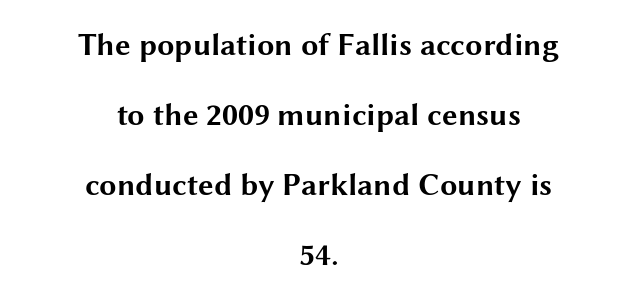
Unlike italic type, these characters show no tilt at all. The strokes are fattened all the way to bold. Does the leading feel generous? Absolutely, it's lavish. This sample has the flowing, uneven cadence of proportional lettering. Does the copy run flush right? No — it is centered line by line.
